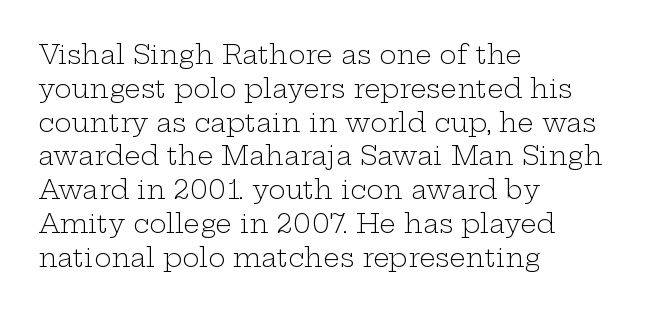
Q: Is the text bold? A: No.
Q: Is the text italic (slanted)? A: No, it is upright.
Q: Is the text underlined? A: No.
Q: How is the paragraph aligned? A: Left-aligned.
Q: Is the spacing between letters normal or unusually wide? A: Normal.
Q: Is the spacing between lines tight, normal or loose? A: Normal.
